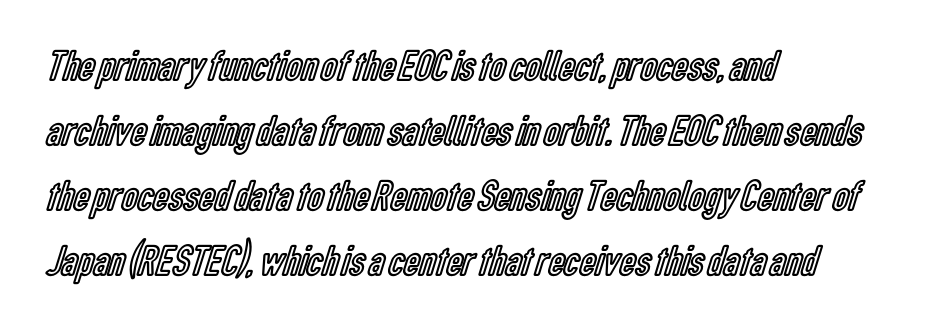
{"width": "condensed", "x_height": "medium", "monospaced": "no", "underline": "no", "align": "left", "line_spacing": "normal", "line_spacing_ratio": 1.48, "letter_spacing": "normal", "letter_spacing_em": 0.0, "glyph_px": 44}
